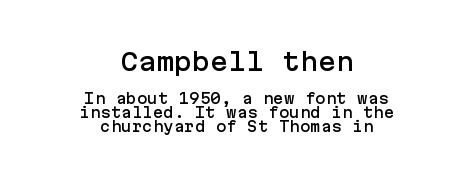
You can tell it's not italic because the verticals are truly vertical. The zone under the glyphs is completely vacant. Does extra space separate the letters? No, they use regular spacing. Leading is clearly below the norm, producing a dense column. Casual observation: everything's sitting right in the middle. The block sitting higher on the canvas is the one with enlarged characters.
